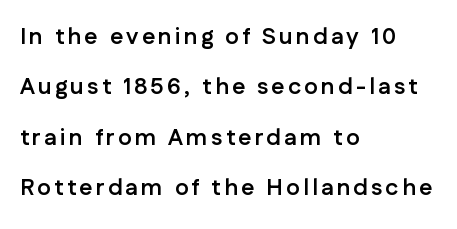
Italic? Not at all — the glyphs are vertical. Pretty heavy lettering here — definitely bold. Airy leading. The words here are not underlined.
